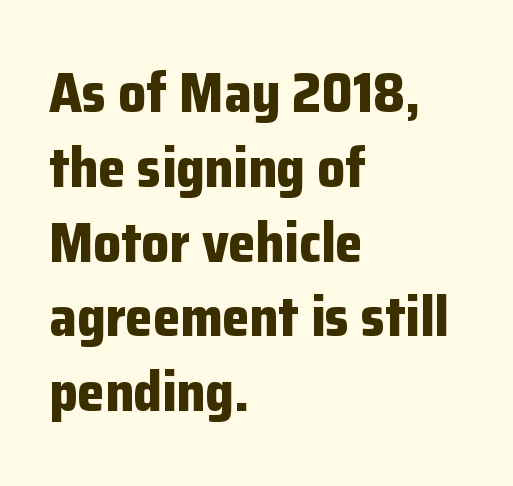
Q: Is the text bold? A: Yes.
Q: Is the text italic (slanted)? A: No, it is upright.
Q: Is the typeface a serif or a sans-serif typeface? A: Sans-serif.
Q: Is the text underlined? A: No.
Q: How is the paragraph aligned? A: Left-aligned.
Q: Is the spacing between letters normal or unusually wide? A: Normal.
Q: Is the spacing between lines tight, normal or loose? A: Normal.
Q: Width (condensed, normal, or wide)? A: Normal.
Q: Stroke contrast? A: Low.
Q: x-height? A: Medium.
Q: Monospaced? A: No.
